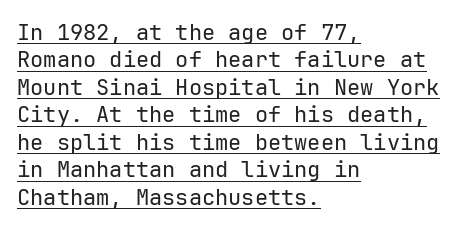
Q: Is the text bold? A: No.
Q: Is the text italic (slanted)? A: No, it is upright.
Q: Is the text underlined? A: Yes.
Q: How is the paragraph aligned? A: Left-aligned.
Q: Is the spacing between letters normal or unusually wide? A: Normal.
Q: Is the spacing between lines tight, normal or loose? A: Normal.
